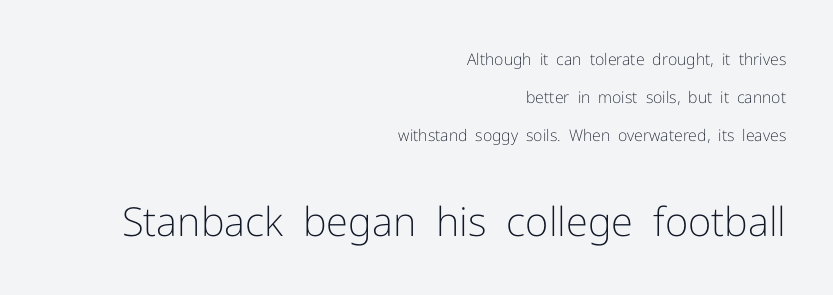
A bare baseline throughout the passage. Does the leading feel generous? Absolutely, it's lavish. Where is the straight margin? On the right. This rendering leaves character spacing at its baseline value.
